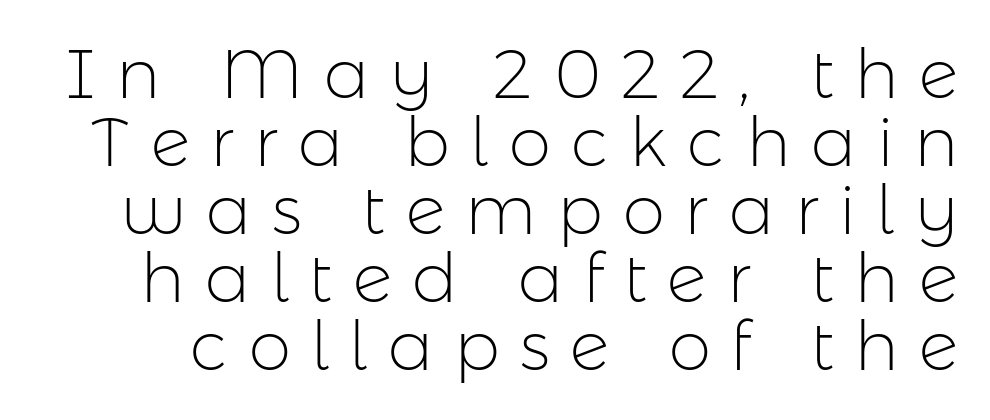
Q: Is the text bold? A: No.
Q: Is the text italic (slanted)? A: No, it is upright.
Q: Is the typeface a serif or a sans-serif typeface? A: Sans-serif.
Q: Is the text underlined? A: No.
Q: Is the spacing between letters normal or unusually wide? A: Unusually wide.
Q: Is the spacing between lines tight, normal or loose? A: Tight.
Q: Width (condensed, normal, or wide)? A: Normal.
Q: Stroke contrast? A: Low.
Q: x-height? A: Medium.
Q: Monospaced? A: No.
